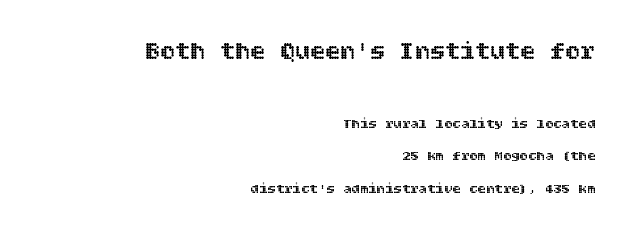
{"italic": "no", "underline": "no", "align": "right", "line_spacing": "loose", "line_spacing_ratio": 2.32, "letter_spacing": "normal", "letter_spacing_em": 0.0, "larger_block": "first", "size_ratio": 1.79, "glyph_px": 25}
